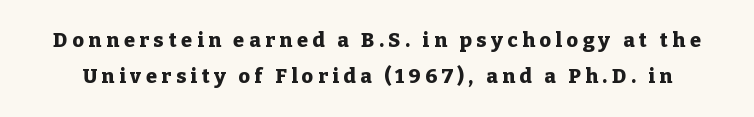
{"italic": "no", "bold": "yes", "underline": "no", "line_spacing_ratio": 1.78, "letter_spacing": "wide", "letter_spacing_em": 0.23, "glyph_px": 20}
